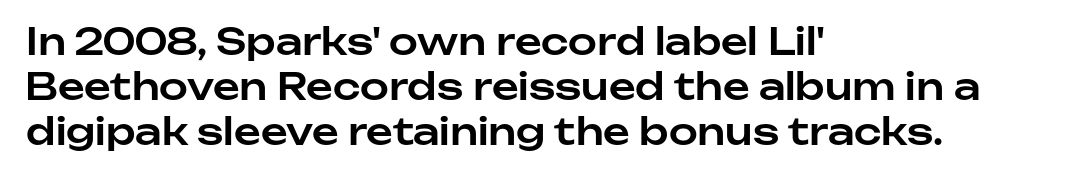
Only glyphs here, with clear space below each row. One-word summary of the alignment: left. The axis of the letterforms is exactly vertical. Short note: letters normally spaced. Serif or sans? Sans — the stroke terminals are bare.
